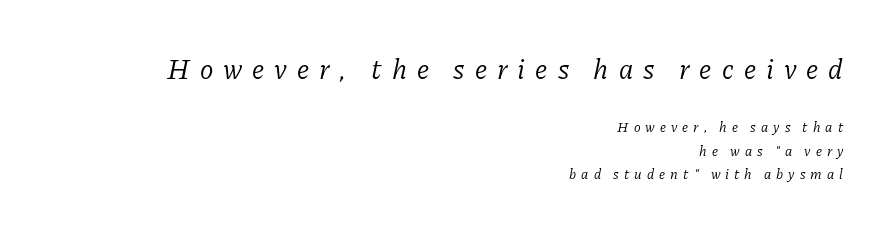
{"serif": "yes", "italic": "yes", "lean": "right", "slant_degrees": 11, "bold": "no", "weight": "light", "width": "normal", "stroke_contrast": "low", "x_height": "medium", "monospaced": "no", "underline": "no", "align": "right", "line_spacing": "normal", "line_spacing_ratio": 1.68, "letter_spacing": "wide", "letter_spacing_em": 0.36, "larger_block": "first", "size_ratio": 2.0, "glyph_px": 28}
